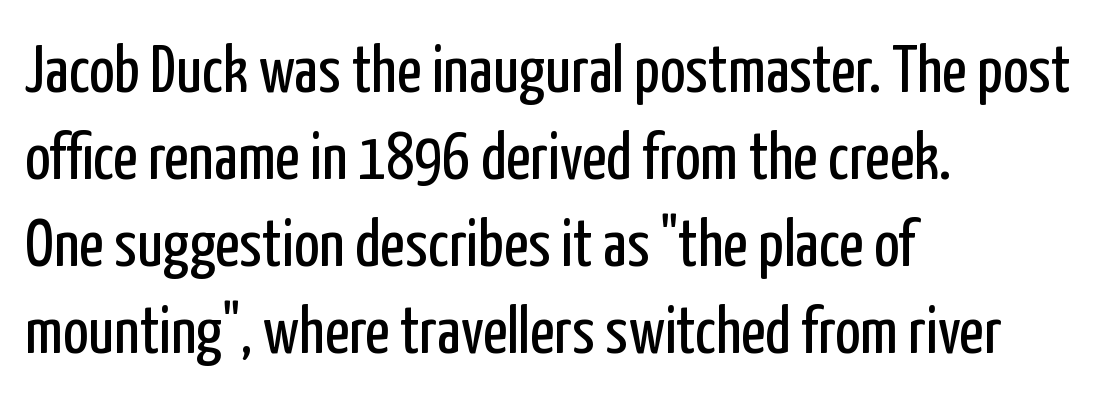
{"serif": "no", "italic": "no", "bold": "no", "weight": "regular", "width": "condensed", "stroke_contrast": "low", "x_height": "medium", "monospaced": "no", "underline": "no", "align": "left", "line_spacing": "normal", "line_spacing_ratio": 1.3, "letter_spacing": "normal", "letter_spacing_em": 0.0, "glyph_px": 67}
